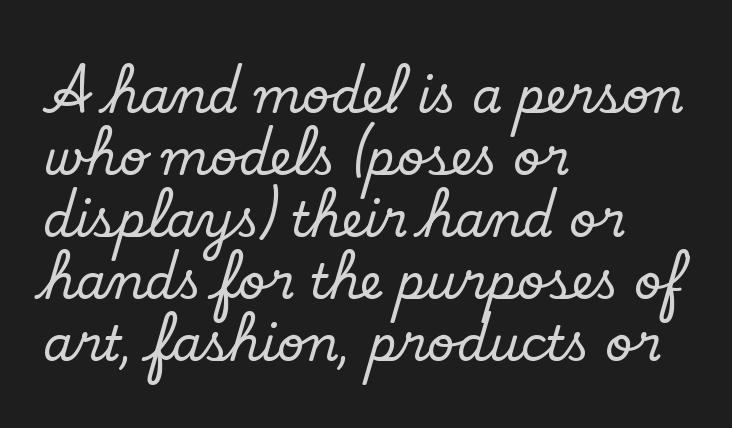
{"serif": "yes", "width": "normal", "stroke_contrast": "low", "x_height": "small", "monospaced": "no", "underline": "no", "align": "left", "line_spacing": "normal", "line_spacing_ratio": 1.29, "letter_spacing": "normal", "letter_spacing_em": 0.0, "glyph_px": 48}
